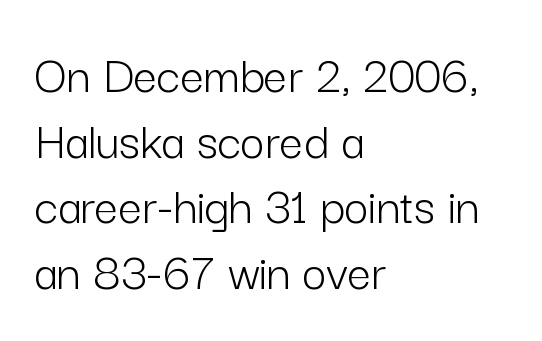
The image shows 53 px light sans-serif type, upright; set left-aligned, line spacing 1.24x, normal letter spacing, not underlined; low stroke contrast and a medium x-height.
